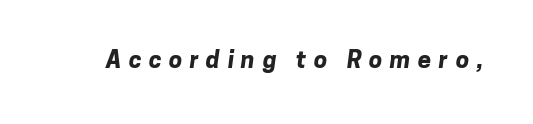
Q: Is the text bold? A: Yes.
Q: Is the text underlined? A: No.
Q: Is the spacing between letters normal or unusually wide? A: Unusually wide.
